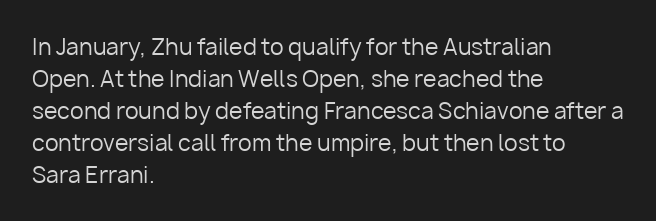
This sample uses an upright cut, with every glyph sitting square on the baseline. Check the space under the baseline: it is left empty. These lines are set flush left with a ragged right edge. Weight: not bold — regular or lighter.
